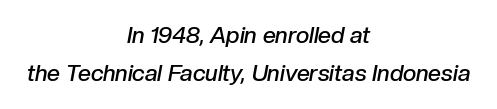
Evenly set lines give the paragraph a standard silhouette. Where is the straight margin? There isn't one; the lines are centered. The lettering tilts uniformly, giving the passage an italic look. How are the letters spaced? Ordinarily, with no added tracking. The foot of each line stays bare and open. I'd describe the lettering as semibold — firm but not a full bold.
